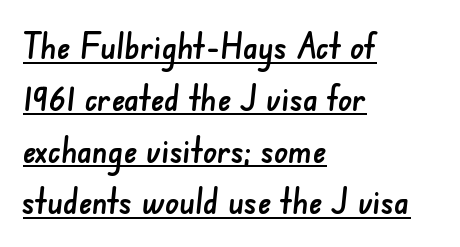
Interline gaps are of average width in this sample. Each line of the rendering has a horizontal stroke beneath the glyphs. Serif or sans? Sans — the stroke terminals are bare. If you drew a ruler down the left edge, every line would touch it. There is no visible air inserted between adjacent glyphs. The rendering uses natural spacing where letterforms have individual widths.
